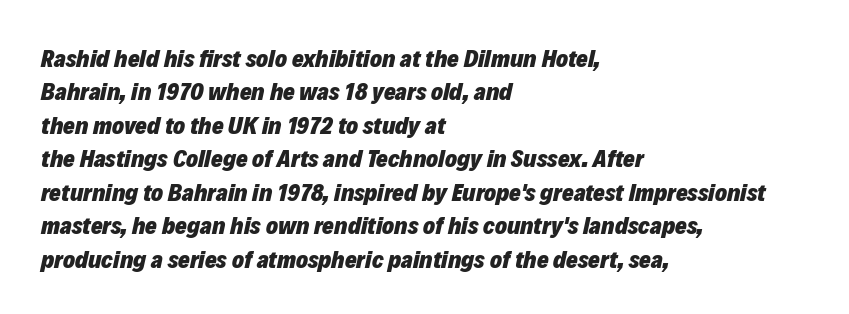
{"italic": "yes", "lean": "right", "slant_degrees": 12, "bold": "yes", "underline": "no", "align": "left", "line_spacing": "normal", "line_spacing_ratio": 1.34, "letter_spacing": "normal", "letter_spacing_em": 0.0, "glyph_px": 25}
